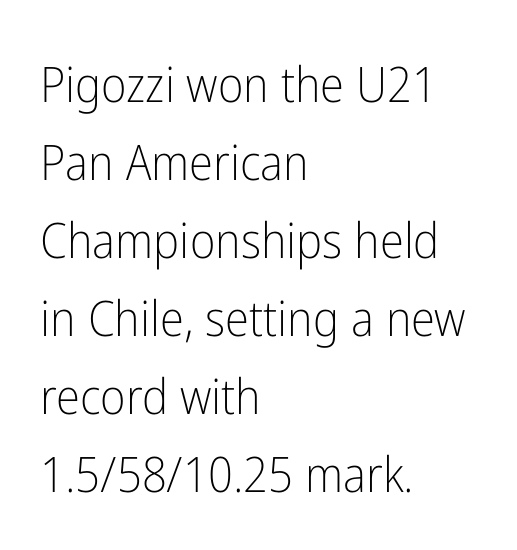
The image shows 49 px light, condensed sans-serif type, upright; set left-aligned, normal line spacing (1.59x), normal letter spacing, not underlined; low stroke contrast and a medium x-height.
